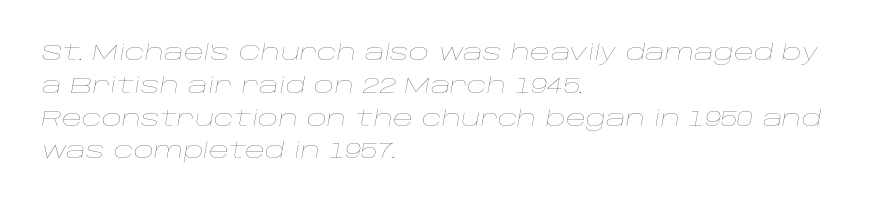
{"italic": "yes", "lean": "right", "slant_degrees": 10, "bold": "no", "underline": "no", "align": "left", "line_spacing": "normal", "line_spacing_ratio": 1.49, "letter_spacing": "normal", "letter_spacing_em": 0.0, "glyph_px": 22}
